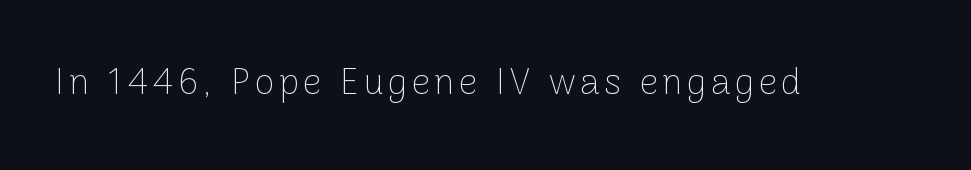
{"serif": "no", "italic": "no", "bold": "no", "weight": "thin", "width": "normal", "stroke_contrast": "low", "x_height": "medium", "monospaced": "no", "underline": "no", "glyph_px": 36}
